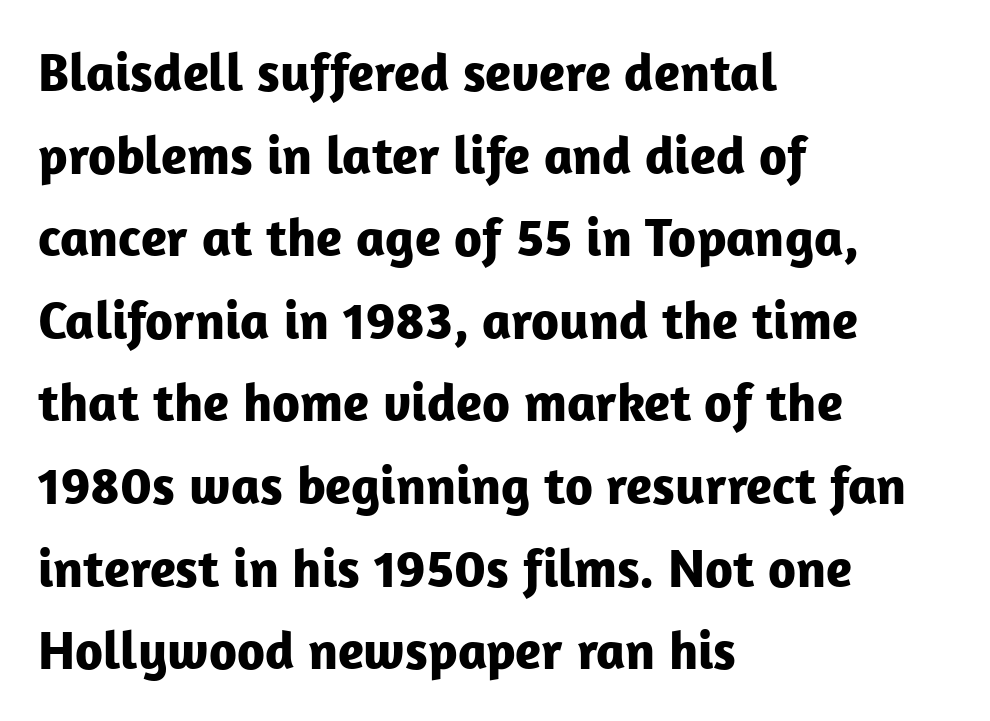
{"serif": "no", "italic": "no", "bold": "yes", "weight": "bold", "width": "normal", "stroke_contrast": "low", "x_height": "medium", "monospaced": "no", "underline": "no", "align": "left", "line_spacing": "normal", "line_spacing_ratio": 1.53, "letter_spacing": "normal", "letter_spacing_em": 0.0, "glyph_px": 54}
